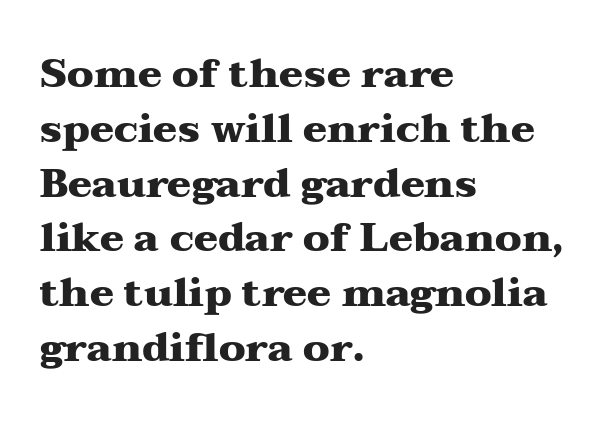
The image shows 40 px heavy, wide serif type, upright; set left-aligned, normal line spacing (1.37x), normal letter spacing, not underlined; medium stroke contrast and a medium x-height.
